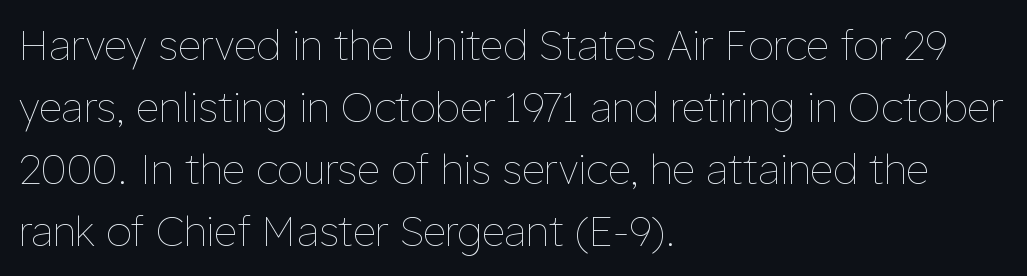
The ragged edge is on the right, which tells us the setting is flush left. Does extra space separate the letters? No, they use regular spacing. Posture: vertical. The typesetting does not lean heavy: it is not bold. The specimen omits any rule beneath the text block's lines. Character widths vary here, with narrow letters taking less room than wide ones.
